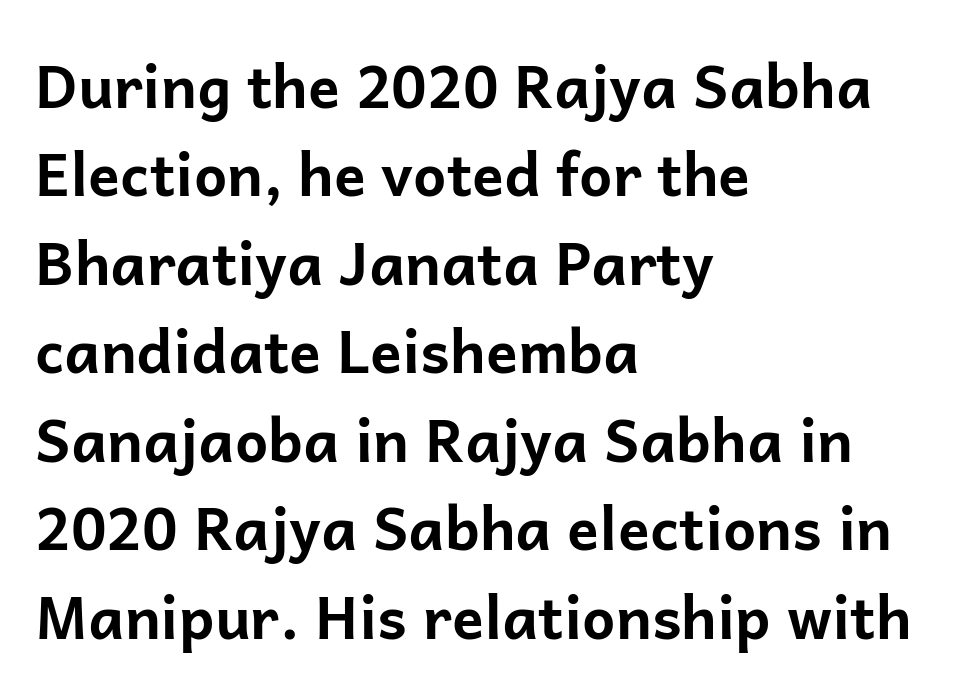
No feet cap the strokes, marking this as sans-serif type. Descenders are the only things crossing below the line. Tracking here is standard; glyphs follow each other at the usual distance. Successive baselines arrive at the customary interval. These lines are rendered in a variable-pitch font. Compared with a centered layout, this one pins lines to the left instead.
